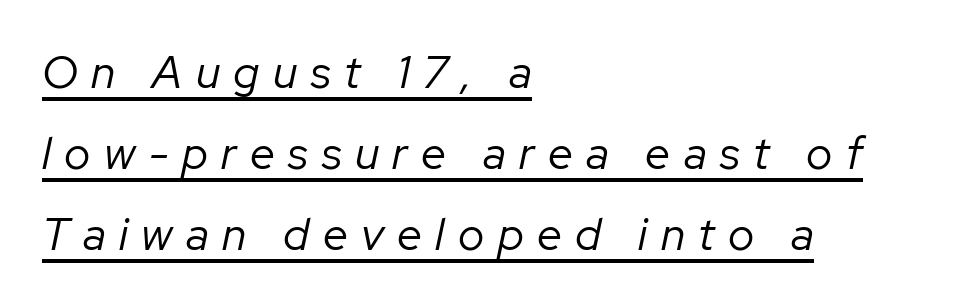
{"italic": "yes", "lean": "right", "slant_degrees": 12, "bold": "no", "weight": "regular", "width": "normal", "stroke_contrast": "low", "x_height": "medium", "monospaced": "no", "underline": "yes", "align": "left", "line_spacing_ratio": 1.8, "letter_spacing": "wide", "letter_spacing_em": 0.3, "glyph_px": 45}
